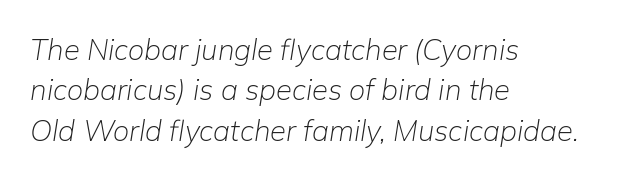
The image shows 29 px light type, italic (leaning right); set left-aligned, normal line spacing (1.39x), normal letter spacing, not underlined; low stroke contrast and a medium x-height.
